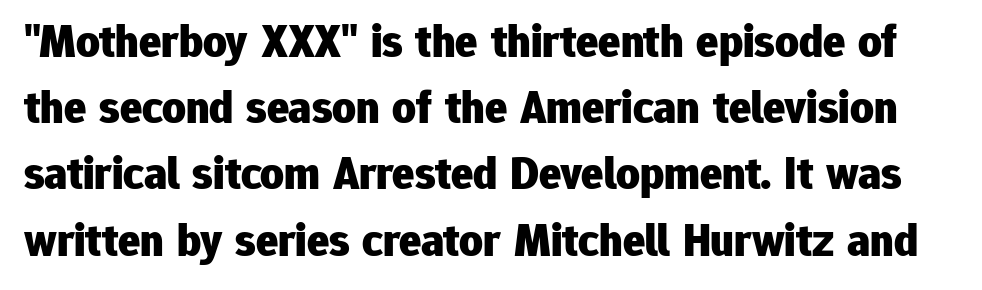
Q: Is the text bold? A: Yes.
Q: Is the text italic (slanted)? A: No, it is upright.
Q: Is the typeface a serif or a sans-serif typeface? A: Sans-serif.
Q: Is the text underlined? A: No.
Q: Is the spacing between letters normal or unusually wide? A: Normal.
Q: Is the spacing between lines tight, normal or loose? A: Normal.
Q: Width (condensed, normal, or wide)? A: Normal.
Q: Stroke contrast? A: Low.
Q: x-height? A: Medium.
Q: Monospaced? A: No.
